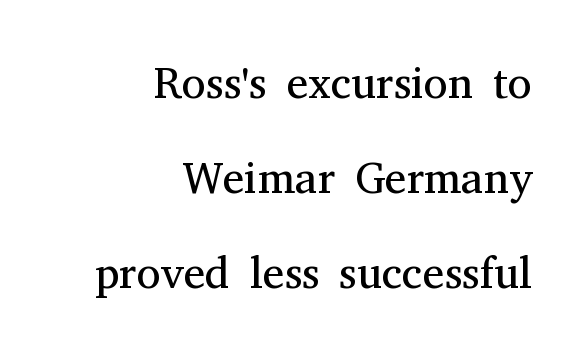
The passage is arranged like a letterhead date or caption credit — flush right. Check where the strokes stop: tiny serifs finish them off. These glyphs show unthickened strokes, regular width or finer. A typesetter would call this proportional, since set widths differ per character. Compared with typical body copy, the letter spacing here is the same. Style check: upright.
